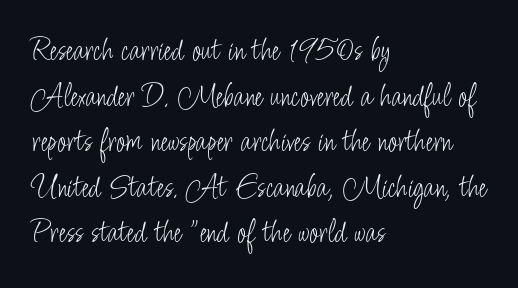
The image shows 34 px light, condensed sans-serif type; set left-aligned, normal line spacing (1.34x), normal letter spacing, not underlined; low stroke contrast and a small x-height.
